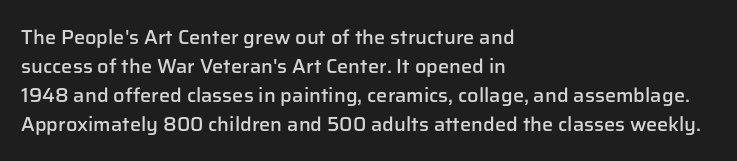
The typography opts for an upright posture over an oblique one. Descenders hang freely into open space. These lines sit exactly where default settings would place them. Stroke thickness is moderately raised; the sample reads as semibold. What stands out about the letter spacing? Nothing — it is the standard amount.
